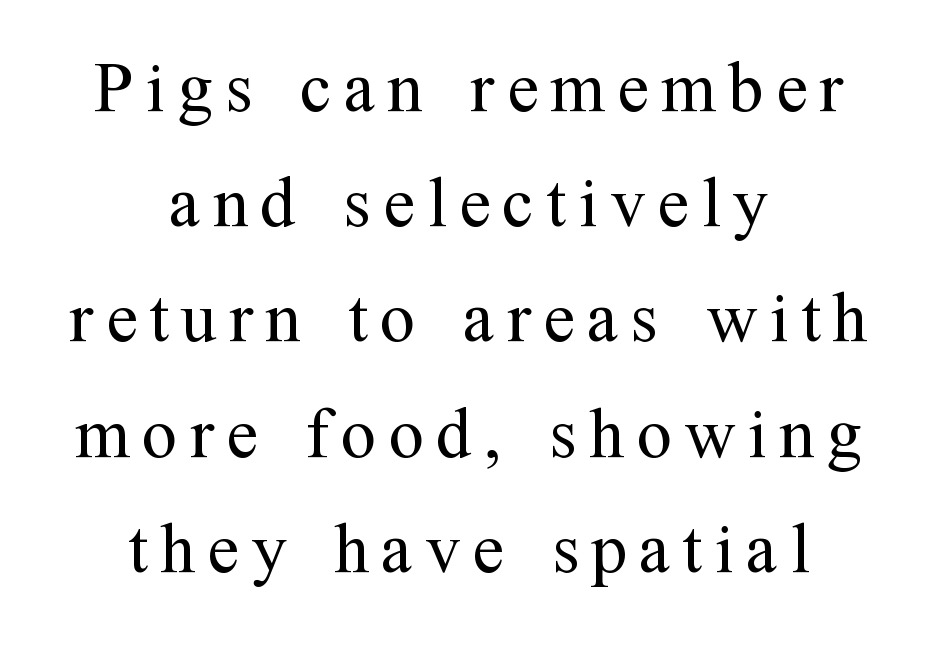
These lines are composed in type with serifs. Quick note: underline off. It's the straight-up-and-down kind of type. The passage shown stacks its lines at a standard gap.
